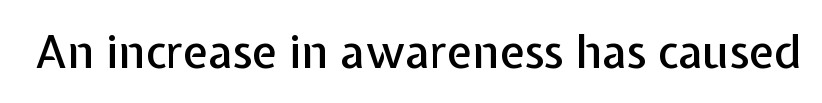
The image shows 46 px sans-serif type, upright; set normal letter spacing, not underlined; low stroke contrast and a medium x-height.
